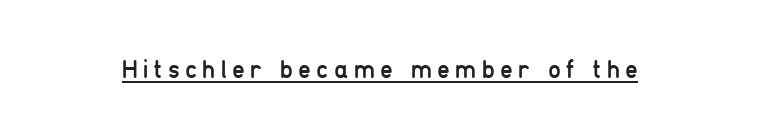
{"italic": "no", "bold": "no", "underline": "yes", "letter_spacing": "wide", "letter_spacing_em": 0.2, "glyph_px": 26}
